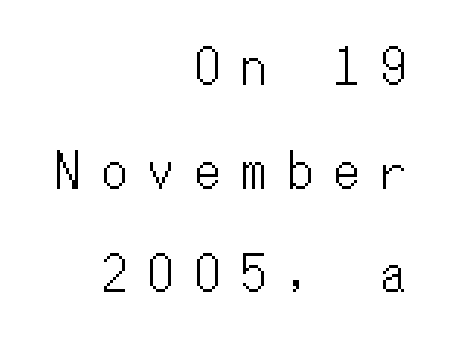
These lines are set flush right with a ragged left edge. The letters march in equal steps, a hallmark of fixed-pitch type. Unmarked baselines from the first word to the last. Successive baselines arrive slowly, with a big drop between each. Every stem runs plumb, perpendicular to the baseline. Honestly, the letter spacing is so wide it's the main thing you notice.
